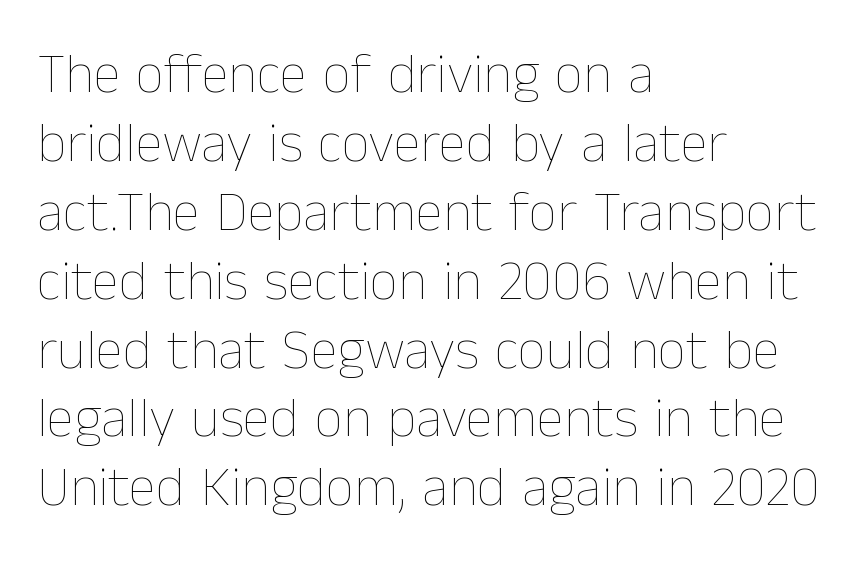
Q: Is the text bold? A: No.
Q: Is the text italic (slanted)? A: No, it is upright.
Q: Is the text underlined? A: No.
Q: How is the paragraph aligned? A: Left-aligned.
Q: Is the spacing between letters normal or unusually wide? A: Normal.
Q: Width (condensed, normal, or wide)? A: Normal.
Q: Stroke contrast? A: Low.
Q: x-height? A: Medium.
Q: Monospaced? A: No.
